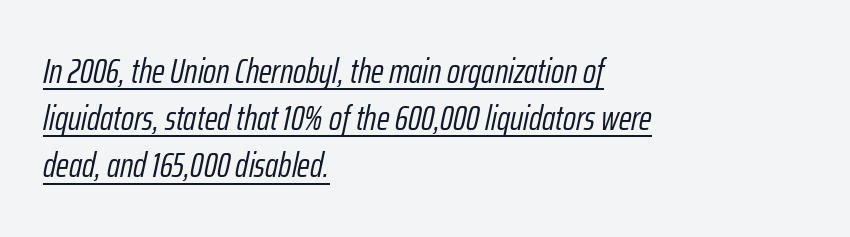
{"italic": "yes", "lean": "right", "slant_degrees": 12, "bold": "no", "weight": "light", "width": "condensed", "stroke_contrast": "low", "x_height": "medium", "monospaced": "no", "underline": "yes", "align": "left", "line_spacing": "normal", "line_spacing_ratio": 1.35, "letter_spacing": "normal", "letter_spacing_em": 0.0, "glyph_px": 35}
